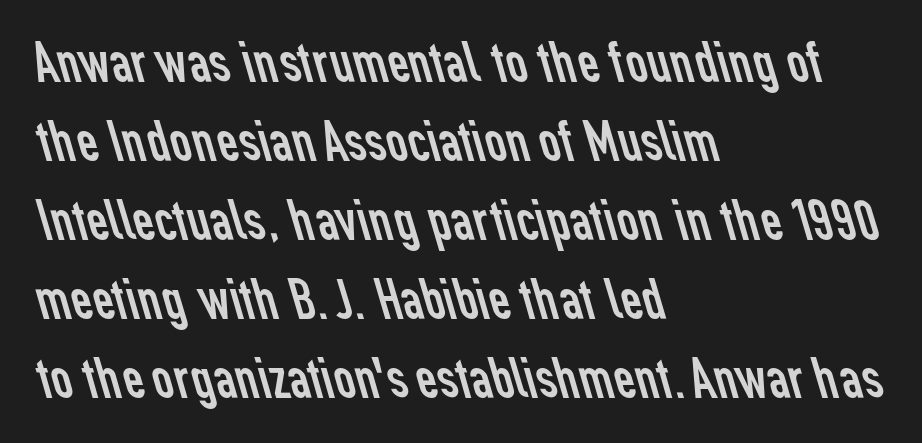
The strokes are not fattened; the text isn't bold. Glance below the letters and you will spot only blank space. Look at the tracking — it's just the regular setting, nothing added. Think of a printed novel: that variable character pitch is what you see here.
